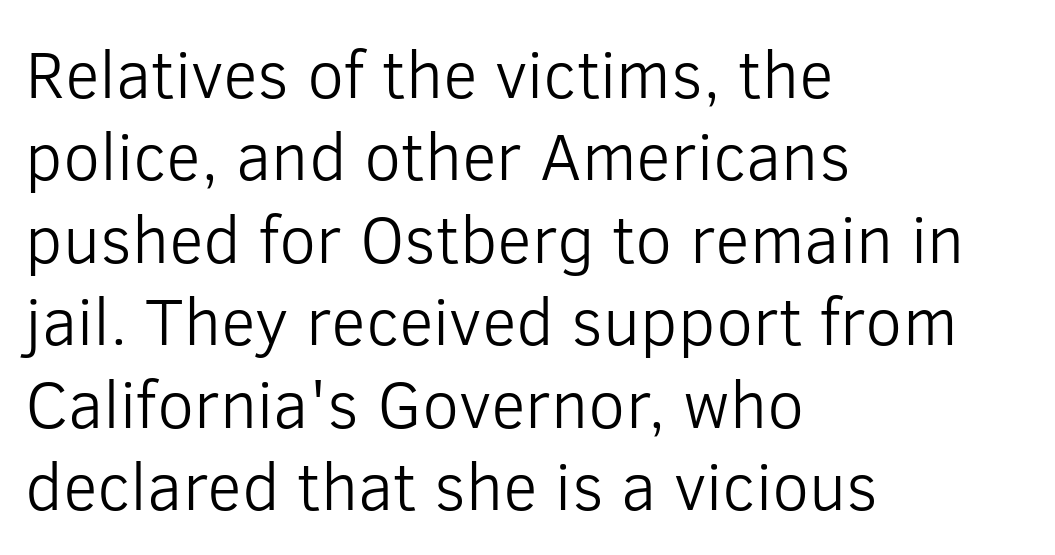
{"serif": "no", "italic": "no", "bold": "no", "weight": "light", "width": "normal", "stroke_contrast": "low", "x_height": "medium", "monospaced": "no", "underline": "no", "align": "left", "line_spacing_ratio": 1.23, "letter_spacing": "normal", "letter_spacing_em": 0.0, "glyph_px": 67}
